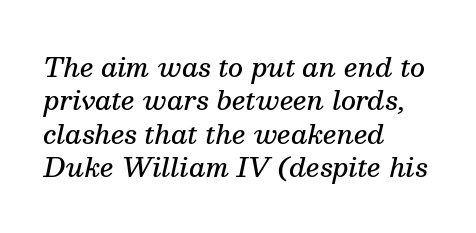
Any mark beneath the type? The region is blank. This sample is left-justified, so line endings fall wherever the words run out. Rendered with sloped, italic letterforms. Here the glyphs are tracked normally, forming tight word shapes. On the weight axis this lands at semibold, roughly 600.
